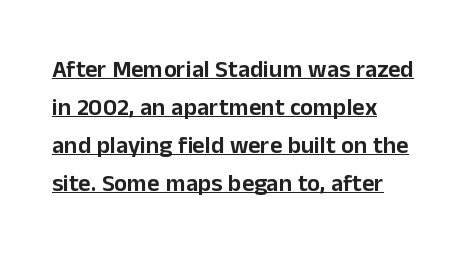
{"italic": "no", "underline": "yes", "align": "left", "line_spacing": "normal", "line_spacing_ratio": 1.59, "letter_spacing": "normal", "letter_spacing_em": 0.0, "glyph_px": 24}
